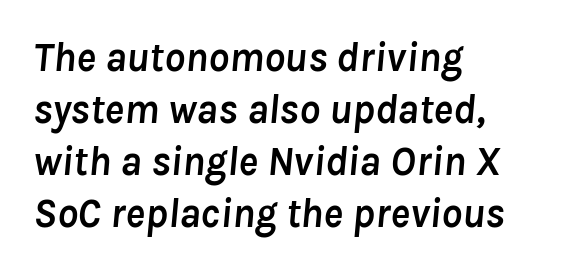
Typeset ragged right — the left edge is the straight one. Reading down the column, the eye jumps a familiar distance to each next line. The passage shown is typed in a proportional face where columns would drift. Only glyphs here, with clear space below each row. You'd pick this weight for a headline — it's a proper bold. Characters follow at the spacing the type designer built in.
